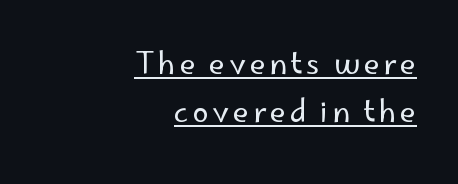
The image shows 29 px regular-weight sans-serif type, upright; set right-aligned, normal line spacing (1.66x), underlined; low stroke contrast and a small x-height.
